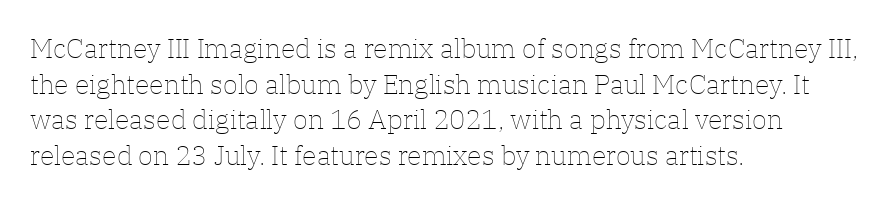
Q: Is the text bold? A: No.
Q: Is the text italic (slanted)? A: No, it is upright.
Q: Is the text underlined? A: No.
Q: How is the paragraph aligned? A: Left-aligned.
Q: Is the spacing between letters normal or unusually wide? A: Normal.
Q: Is the spacing between lines tight, normal or loose? A: Normal.
